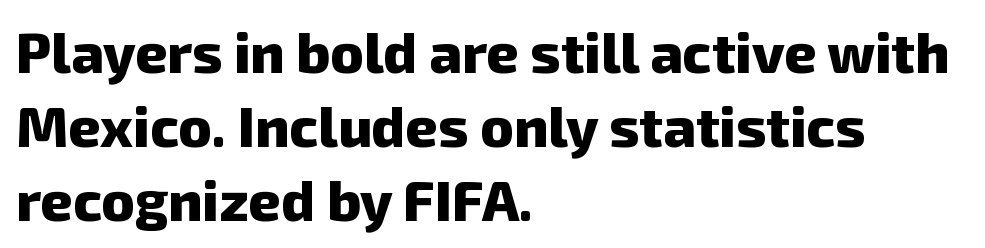
Unlike a traditional serif, this face leaves its strokes unadorned. You could not count columns in this text — the font is proportionally spaced. A normal amount of white space separates one row of letters from the next. The characters look thick and weighty, a clear bold.
